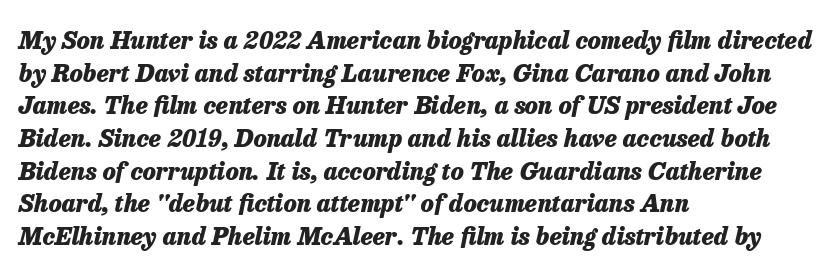
Q: Is the text bold? A: Yes.
Q: Is the text italic (slanted)? A: Yes, it leans right by about 13 degrees.
Q: Is the text underlined? A: No.
Q: How is the paragraph aligned? A: Left-aligned.
Q: Is the spacing between letters normal or unusually wide? A: Normal.
Q: Is the spacing between lines tight, normal or loose? A: Normal.
